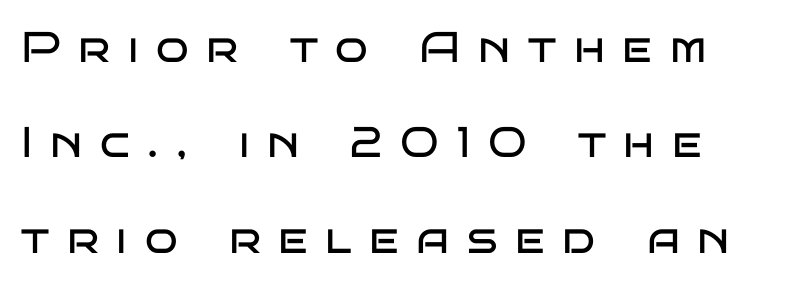
Notice how the stems are strictly vertical — no italics here. Notice the wide empty band between every row — that's loose leading. Check where the strokes stop: nothing finishes them off — pure sans. Character widths vary here, with narrow letters taking less room than wide ones. A quiet, ordinary-to-light weight characterises the typeface.
